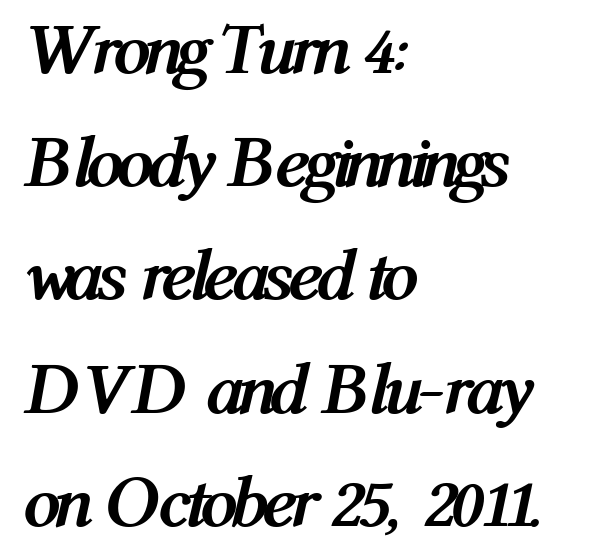
{"italic": "yes", "lean": "right", "slant_degrees": 12, "bold": "yes", "weight": "semibold", "width": "condensed", "stroke_contrast": "medium", "x_height": "medium", "monospaced": "no", "underline": "no", "align": "left", "line_spacing": "normal", "line_spacing_ratio": 1.53, "letter_spacing": "normal", "letter_spacing_em": 0.0, "glyph_px": 74}
